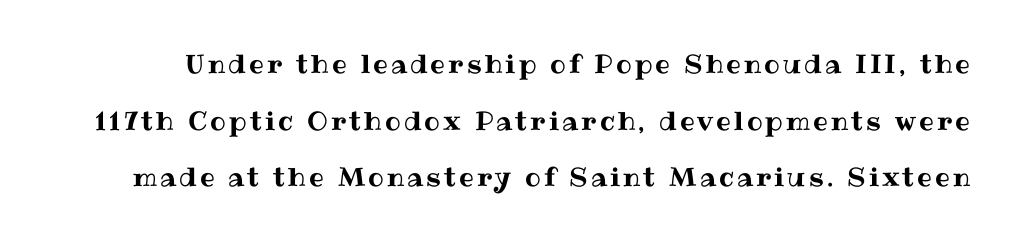
{"italic": "no", "underline": "no", "line_spacing": "loose", "line_spacing_ratio": 2.18, "glyph_px": 26}
